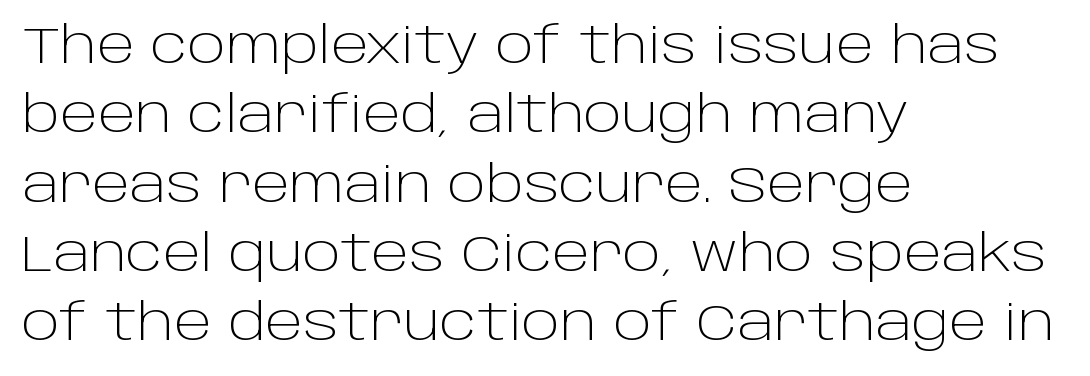
The image shows 51 px light sans-serif type, upright; set left-aligned, normal line spacing (1.36x), normal letter spacing, not underlined; low stroke contrast and a large x-height.
